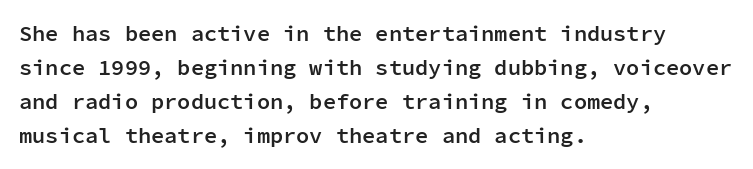
{"italic": "no", "bold": "semi", "underline": "no", "align": "left", "line_spacing": "normal", "line_spacing_ratio": 1.55, "letter_spacing": "normal", "letter_spacing_em": 0.0, "glyph_px": 22}
